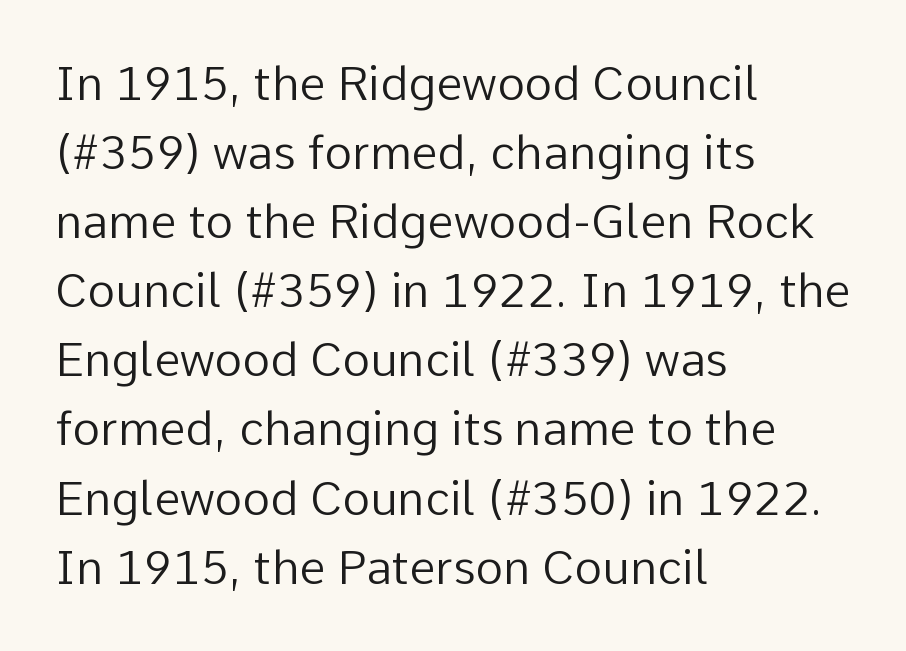
Q: Is the text bold? A: No.
Q: Is the text italic (slanted)? A: No, it is upright.
Q: Is the typeface a serif or a sans-serif typeface? A: Sans-serif.
Q: Is the text underlined? A: No.
Q: How is the paragraph aligned? A: Left-aligned.
Q: Is the spacing between letters normal or unusually wide? A: Normal.
Q: Is the spacing between lines tight, normal or loose? A: Normal.
Q: Width (condensed, normal, or wide)? A: Normal.
Q: Stroke contrast? A: Low.
Q: x-height? A: Medium.
Q: Monospaced? A: No.
